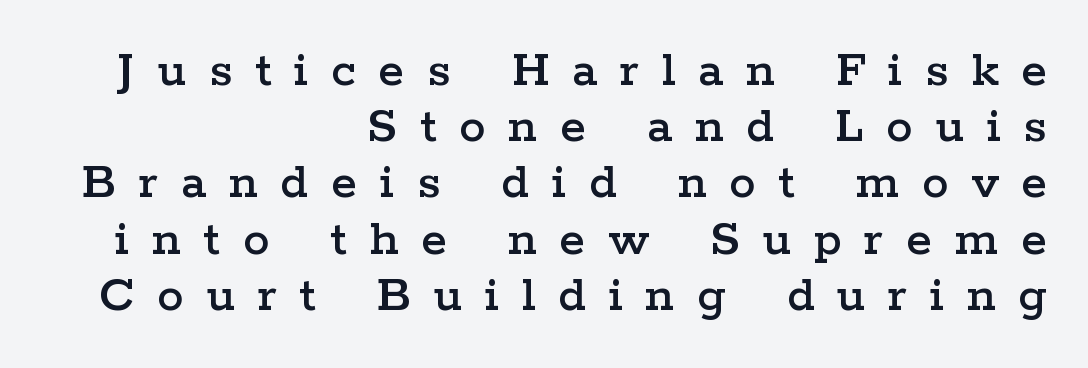
The image shows 53 px wide serif type, upright; set right-aligned, tight line spacing (1.06x), unusually wide letter spacing (+0.43 em), not underlined; low stroke contrast and a medium x-height.
